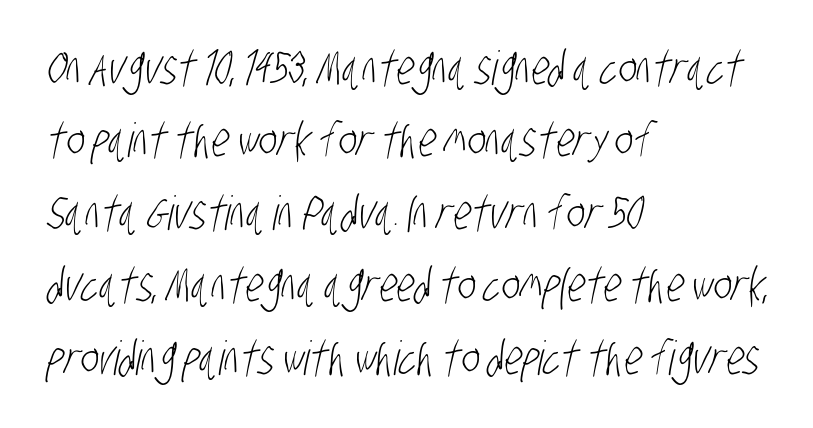
{"serif": "no", "bold": "no", "weight": "light", "width": "condensed", "stroke_contrast": "low", "x_height": "large", "monospaced": "no", "underline": "no", "align": "left", "line_spacing": "normal", "line_spacing_ratio": 1.54, "letter_spacing": "normal", "letter_spacing_em": 0.0, "glyph_px": 47}
